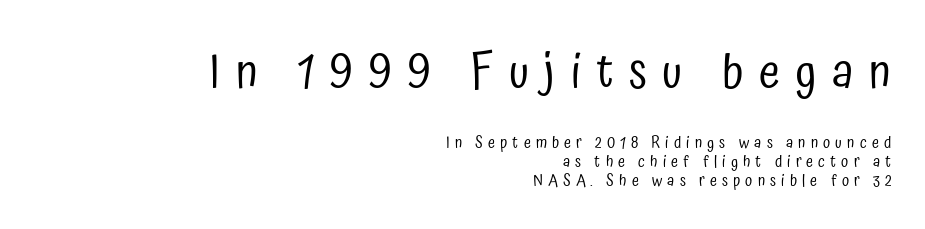
The first block has been scaled up relative to the second. Summary of weight: not heavy and not bold. Each letter's strokes conclude bluntly, with no projecting serifs. Character widths vary here, with narrow letters taking less room than wide ones. This sample is right-justified, so line beginnings fall wherever the words allow. This sample uses an upright cut, with every glyph sitting square on the baseline.
